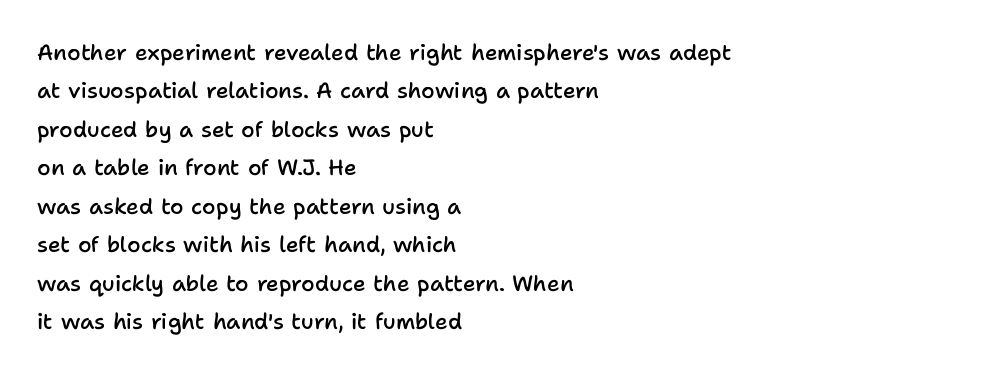
The image shows 22 px text type, upright; set left-aligned, line spacing 1.75x, normal letter spacing, not underlined.
